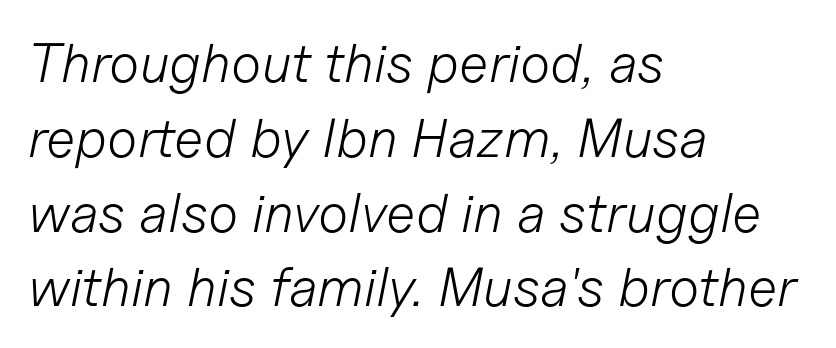
Type without underlining. Designer's note — italics engaged. Letter spacing: default. Note the varied advance widths — an 'i' is clearly narrower than an 'm'. Is the block centered? No — it sits flush against the left margin.
